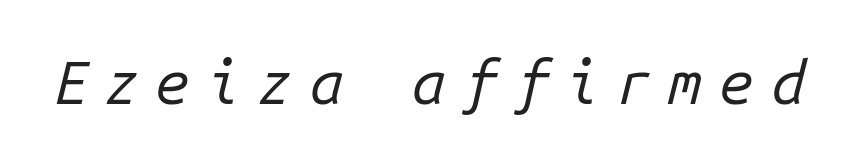
{"italic": "yes", "lean": "right", "slant_degrees": 14, "bold": "no", "weight": "regular", "width": "normal", "stroke_contrast": "low", "x_height": "medium", "monospaced": "yes", "underline": "no", "letter_spacing": "wide", "letter_spacing_em": 0.28, "glyph_px": 61}
